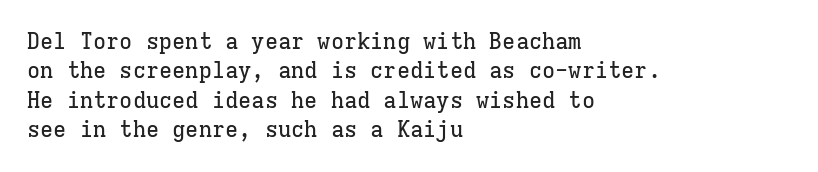
Reading down the block, your eye returns to a fixed left position each line. The type sits square on the baseline with zero lean. The space directly below the letters is spotless. Notice how descenders clear the ascenders below comfortably — that's standard leading. Each word holds together tightly as a unit, with standard inter-letter gaps.
